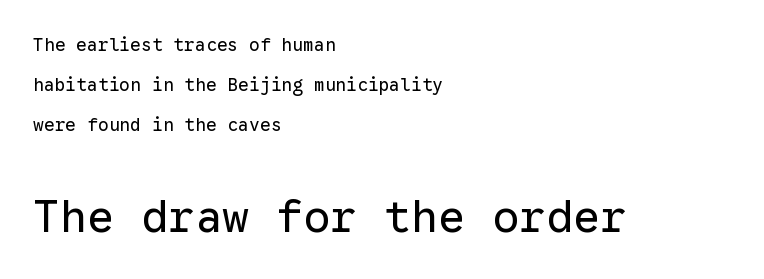
The image shows 45 px regular-weight sans-serif type, upright, monospaced; set left-aligned, loose line spacing (2.21x), normal letter spacing, not underlined; the second (bottom) block is 2.5x larger; low stroke contrast and a medium x-height.
